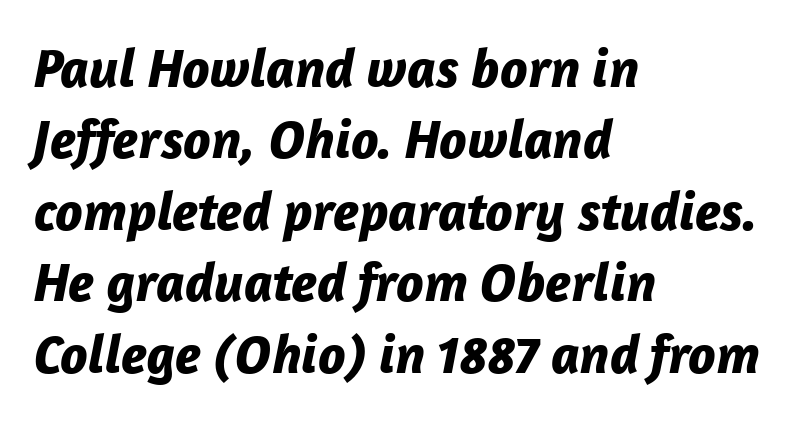
Does the leading feel generous? No, just average. Glyph-to-glyph distance matches everyday printed text. Emphasis-style slanted type is in use. Pretty heavy lettering here — definitely bold.
